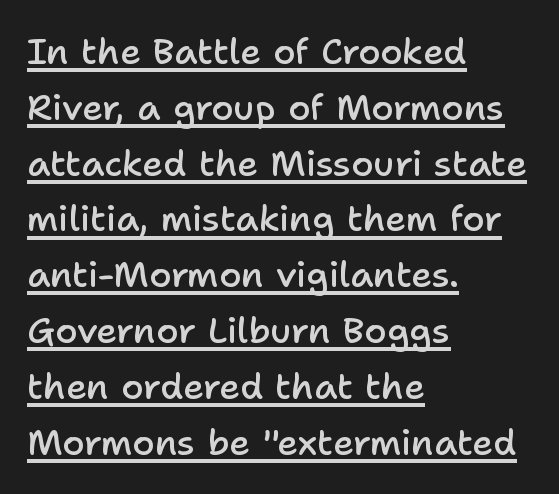
Q: Is the text bold? A: Semi-bold.
Q: Is the text italic (slanted)? A: No, it is upright.
Q: Is the typeface a serif or a sans-serif typeface? A: Sans-serif.
Q: Is the text underlined? A: Yes.
Q: How is the paragraph aligned? A: Left-aligned.
Q: Is the spacing between letters normal or unusually wide? A: Normal.
Q: Is the spacing between lines tight, normal or loose? A: Normal.
Q: Width (condensed, normal, or wide)? A: Normal.
Q: Stroke contrast? A: Low.
Q: x-height? A: Medium.
Q: Monospaced? A: No.
